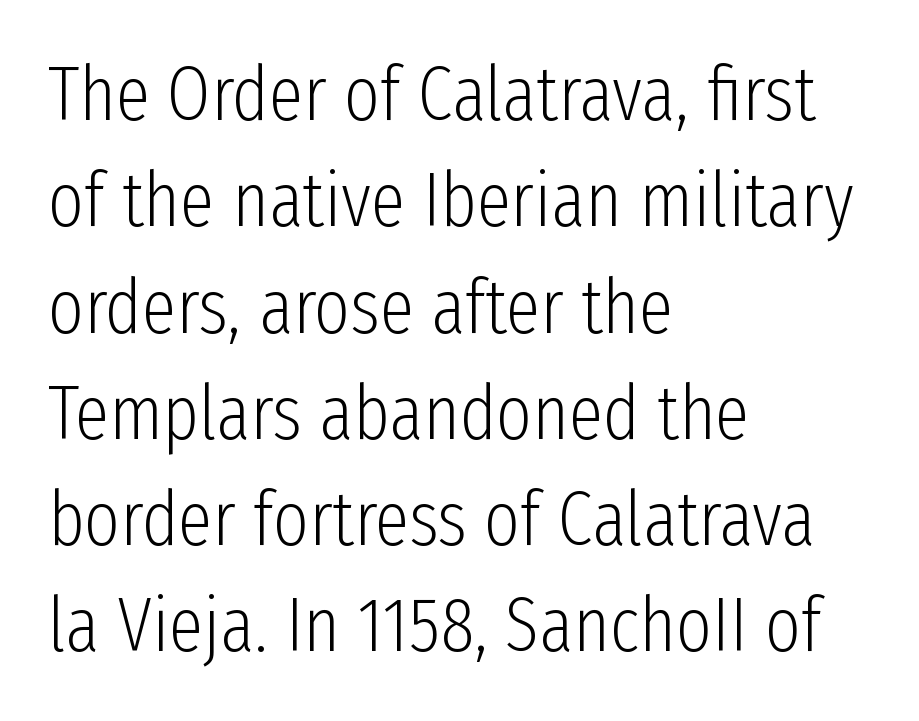
Q: Is the text bold? A: No.
Q: Is the text italic (slanted)? A: No, it is upright.
Q: Is the typeface a serif or a sans-serif typeface? A: Sans-serif.
Q: Is the text underlined? A: No.
Q: How is the paragraph aligned? A: Left-aligned.
Q: Is the spacing between letters normal or unusually wide? A: Normal.
Q: Is the spacing between lines tight, normal or loose? A: Normal.
Q: Width (condensed, normal, or wide)? A: Condensed.
Q: Stroke contrast? A: Low.
Q: x-height? A: Medium.
Q: Monospaced? A: No.
